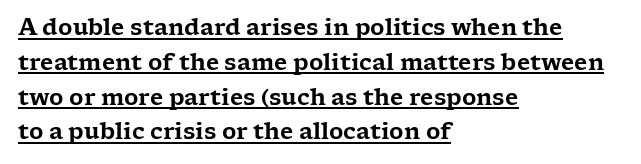
Q: Is the text italic (slanted)? A: No, it is upright.
Q: Is the text underlined? A: Yes.
Q: How is the paragraph aligned? A: Left-aligned.
Q: Is the spacing between letters normal or unusually wide? A: Normal.
Q: Is the spacing between lines tight, normal or loose? A: Normal.
